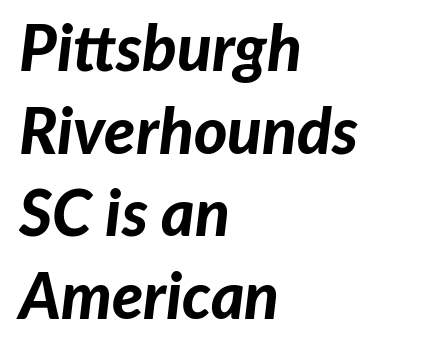
Quick note: interline space is typical. Do the characters align in a grid? No, the font is proportional. The glyphs are unaccompanied by any horizontal stroke below them. Stroke thickness is high; the sample reads as a true bold. The typography opts for an oblique posture over an upright one. Does the copy run flush right? No — it runs flush left.
